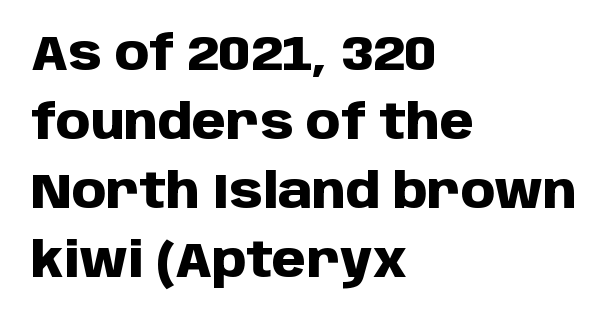
{"serif": "no", "italic": "no", "bold": "yes", "weight": "heavy", "width": "normal", "stroke_contrast": "low", "x_height": "large", "monospaced": "no", "underline": "no", "align": "left", "line_spacing": "normal", "line_spacing_ratio": 1.41, "letter_spacing": "normal", "letter_spacing_em": 0.0, "glyph_px": 49}
